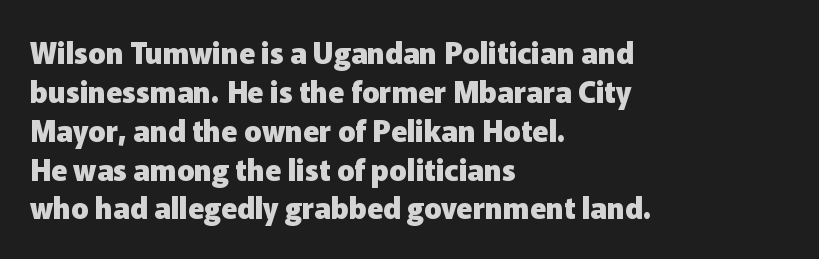
Type without underlining. What stands out about the letter spacing? Nothing — it is the standard amount. Typographic density is high because the face is bold. A typesetter would call this proportional, since set widths differ per character.
